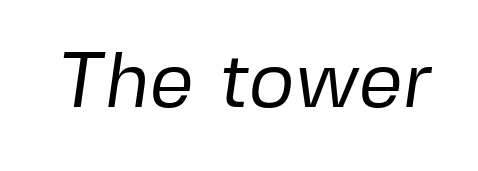
Q: Is the text bold? A: No.
Q: Is the typeface a serif or a sans-serif typeface? A: Sans-serif.
Q: Is the text underlined? A: No.
Q: Is the spacing between letters normal or unusually wide? A: Normal.
Q: Width (condensed, normal, or wide)? A: Normal.
Q: Stroke contrast? A: Low.
Q: x-height? A: Medium.
Q: Monospaced? A: No.
